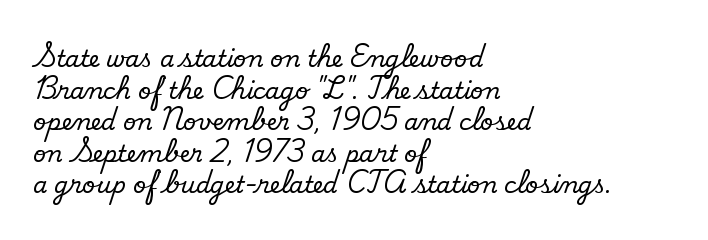
Q: Is the text bold? A: No.
Q: Is the text underlined? A: No.
Q: How is the paragraph aligned? A: Left-aligned.
Q: Is the spacing between letters normal or unusually wide? A: Normal.
Q: Is the spacing between lines tight, normal or loose? A: Normal.
